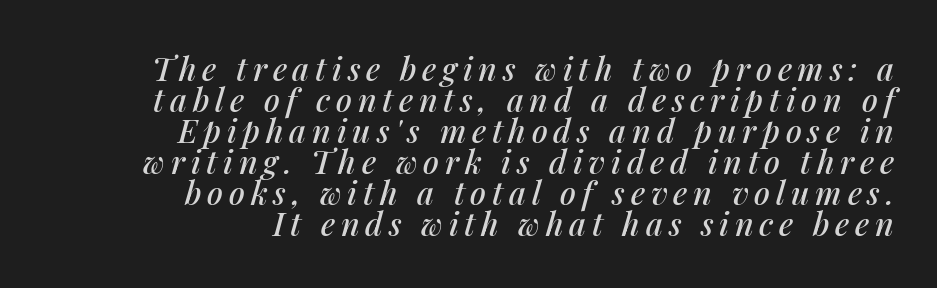
{"italic": "yes", "lean": "right", "slant_degrees": 14, "width": "normal", "stroke_contrast": "medium", "x_height": "medium", "monospaced": "no", "underline": "no", "align": "right", "line_spacing": "tight", "line_spacing_ratio": 0.97, "glyph_px": 32}
